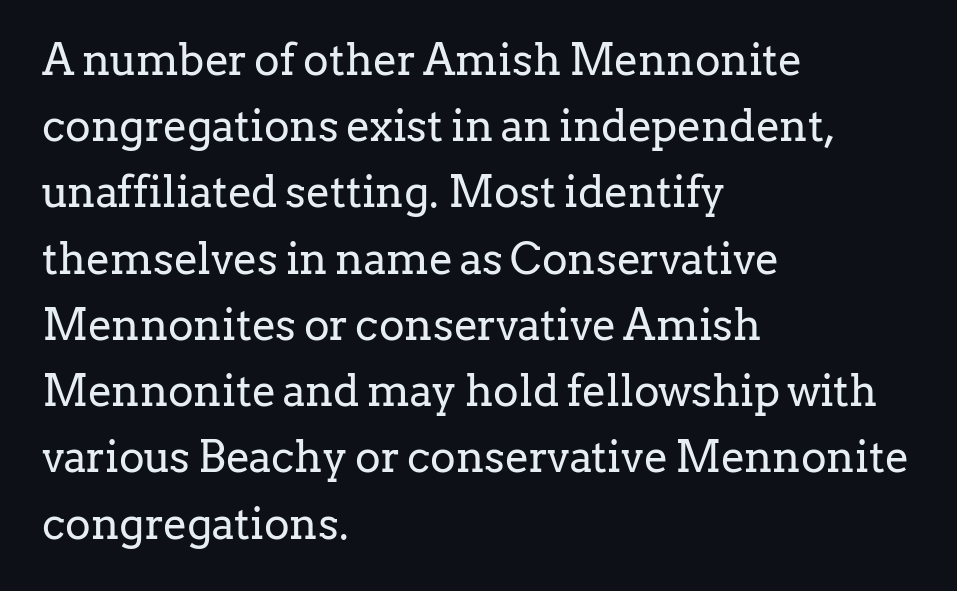
{"serif": "yes", "italic": "no", "bold": "no", "weight": "regular", "width": "normal", "stroke_contrast": "low", "x_height": "medium", "monospaced": "no", "underline": "no", "align": "left", "line_spacing": "normal", "line_spacing_ratio": 1.54, "letter_spacing": "normal", "letter_spacing_em": 0.0, "glyph_px": 43}
